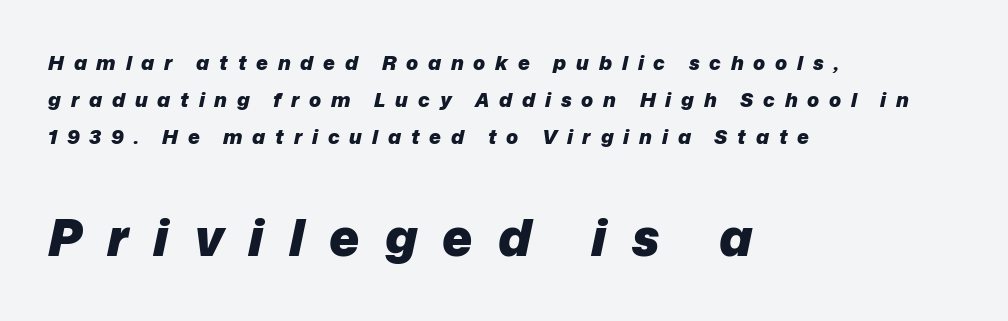
Q: Is the text bold? A: Yes.
Q: Is the text italic (slanted)? A: Yes, it leans right by about 12 degrees.
Q: Is the text underlined? A: No.
Q: How is the paragraph aligned? A: Left-aligned.
Q: Is the spacing between letters normal or unusually wide? A: Unusually wide.
Q: Which block of text is set in a larger size, the first (top) or the second (bottom)? A: The second (bottom) one.
Q: Width (condensed, normal, or wide)? A: Normal.
Q: Stroke contrast? A: Low.
Q: x-height? A: Medium.
Q: Monospaced? A: No.
